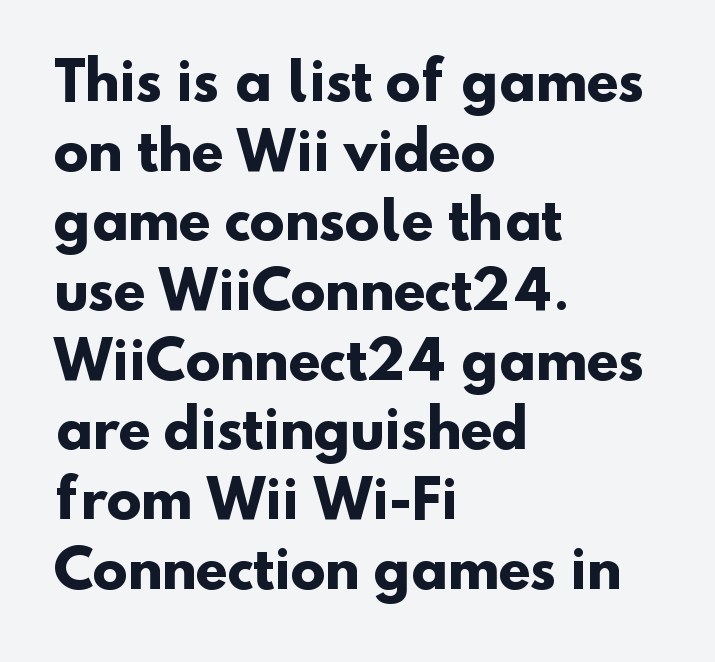
Q: Is the text bold? A: Yes.
Q: Is the typeface a serif or a sans-serif typeface? A: Sans-serif.
Q: Is the text underlined? A: No.
Q: How is the paragraph aligned? A: Left-aligned.
Q: Is the spacing between letters normal or unusually wide? A: Normal.
Q: Is the spacing between lines tight, normal or loose? A: Normal.
Q: Width (condensed, normal, or wide)? A: Normal.
Q: Stroke contrast? A: Low.
Q: x-height? A: Small.
Q: Monospaced? A: No.
